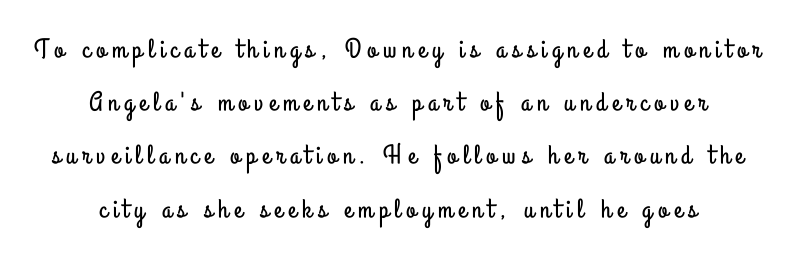
The image shows 27 px text type, upright; set centered, loose line spacing (1.97x), unusually wide letter spacing (+0.22 em), not underlined.
